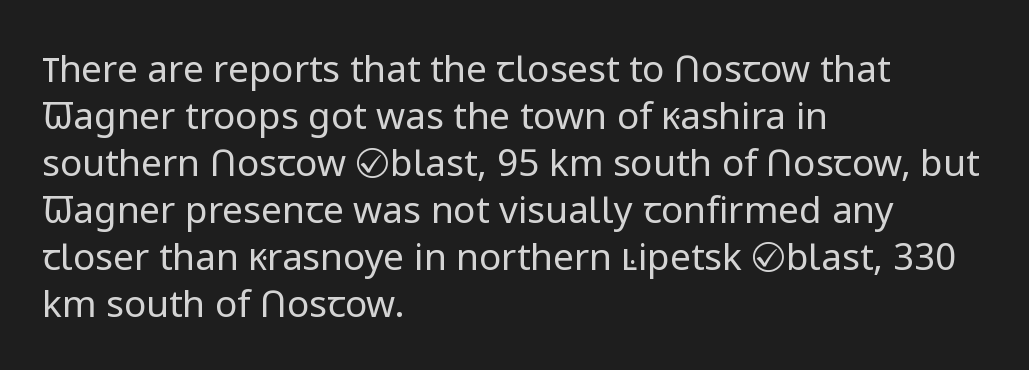
The passage shown is typed in a proportional face where columns would drift. Notice how the stems are strictly vertical — no italics here. The foot of each line stays bare and open. The font is comparable to plain body text, perhaps lighter.
